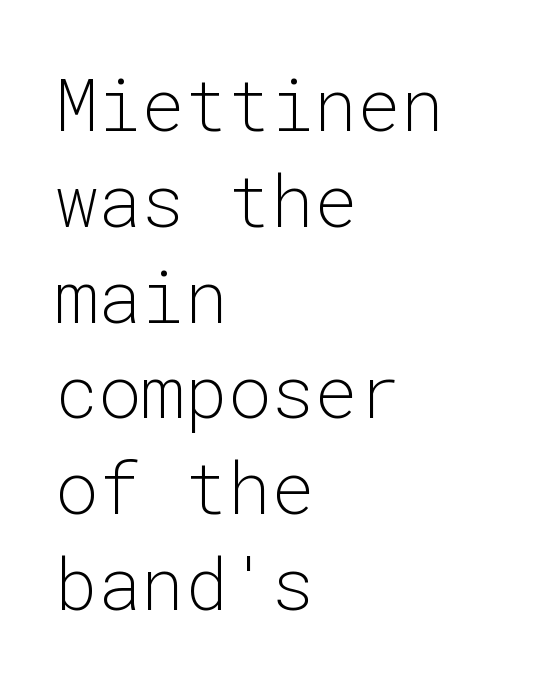
{"serif": "no", "italic": "no", "bold": "no", "weight": "light", "width": "normal", "stroke_contrast": "low", "x_height": "medium", "monospaced": "yes", "underline": "no", "align": "left", "line_spacing": "normal", "line_spacing_ratio": 1.33, "letter_spacing": "normal", "letter_spacing_em": 0.0, "glyph_px": 72}
